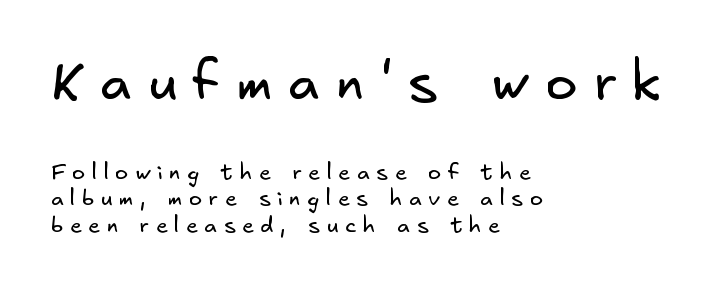
Q: Is the text bold? A: No.
Q: Is the typeface a serif or a sans-serif typeface? A: Sans-serif.
Q: Is the text underlined? A: No.
Q: How is the paragraph aligned? A: Left-aligned.
Q: Is the spacing between letters normal or unusually wide? A: Unusually wide.
Q: Which block of text is set in a larger size, the first (top) or the second (bottom)? A: The first (top) one.
Q: Width (condensed, normal, or wide)? A: Normal.
Q: Stroke contrast? A: Low.
Q: x-height? A: Small.
